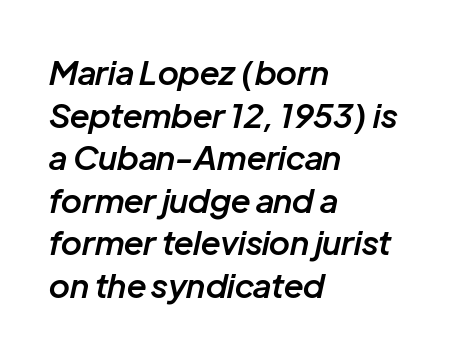
Q: Is the text bold? A: Semi-bold.
Q: Is the text italic (slanted)? A: Yes, it leans right by about 12 degrees.
Q: Is the text underlined? A: No.
Q: How is the paragraph aligned? A: Left-aligned.
Q: Is the spacing between letters normal or unusually wide? A: Normal.
Q: Is the spacing between lines tight, normal or loose? A: Normal.
Q: Width (condensed, normal, or wide)? A: Normal.
Q: Stroke contrast? A: Low.
Q: x-height? A: Medium.
Q: Monospaced? A: No.
